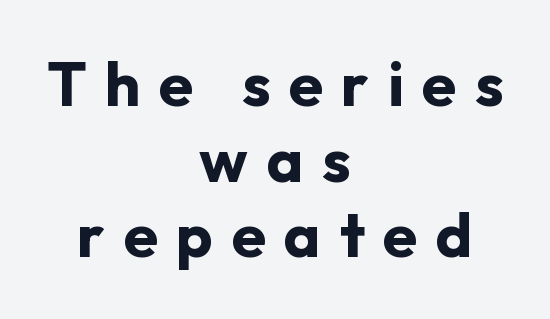
The image shows 62 px bold sans-serif type, upright; set centered, line spacing 1.22x, unusually wide letter spacing (+0.3 em), not underlined; low stroke contrast and a medium x-height.
